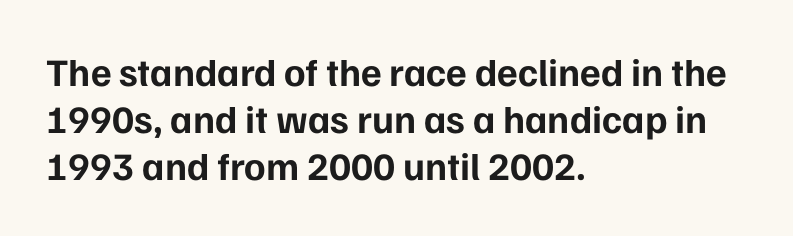
The rag falls on the right side of this text block. A roman cut, with each character standing at attention. Nobody touched the tracking dial on this one. Each glyph is drawn with heavy, bold strokes. Bare-footed words on every line.
